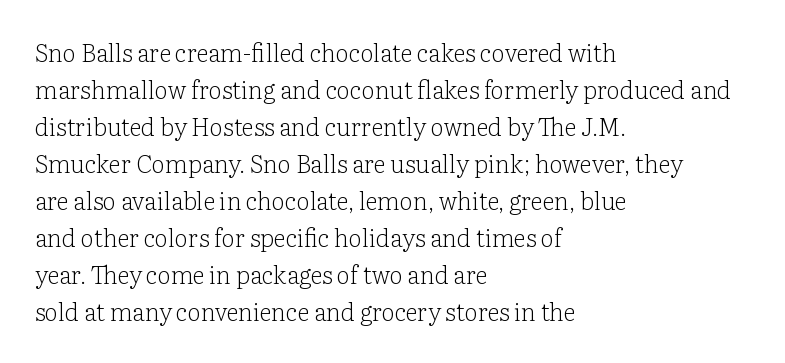
{"italic": "no", "bold": "no", "underline": "no", "align": "left", "line_spacing": "normal", "line_spacing_ratio": 1.54, "letter_spacing": "normal", "letter_spacing_em": 0.0, "glyph_px": 24}
